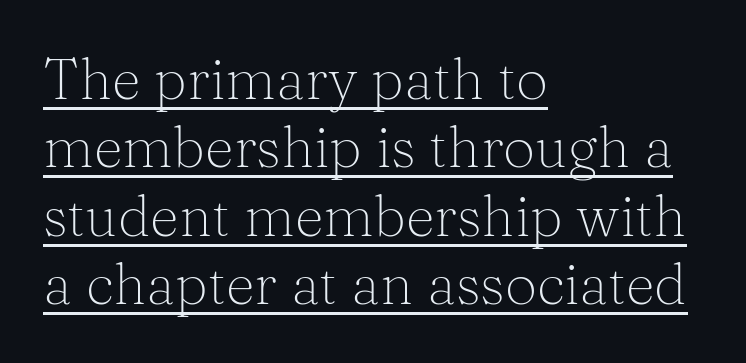
The image shows 57 px light serif type, upright; set left-aligned, line spacing 1.2x, normal letter spacing, underlined; medium stroke contrast and a medium x-height.
